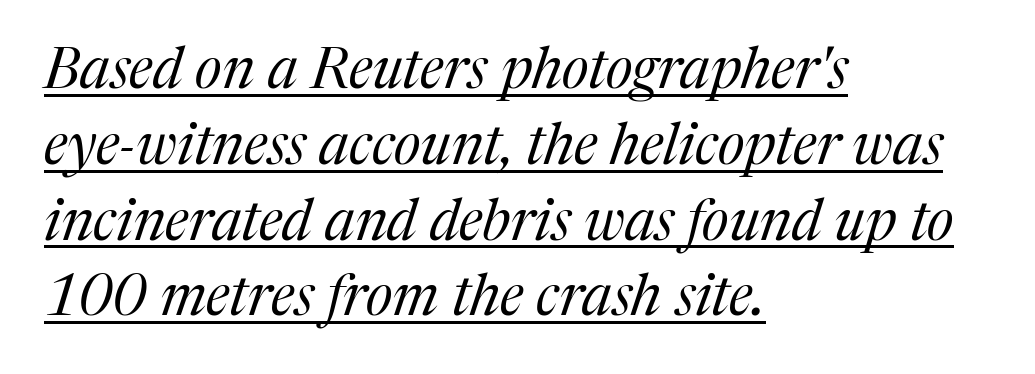
Designer's note — italics engaged. The letters look calm and open, with moderate or lighter stems. The face used here is proportionally spaced, like ordinary book or web type. One-word summary of the alignment: left.
